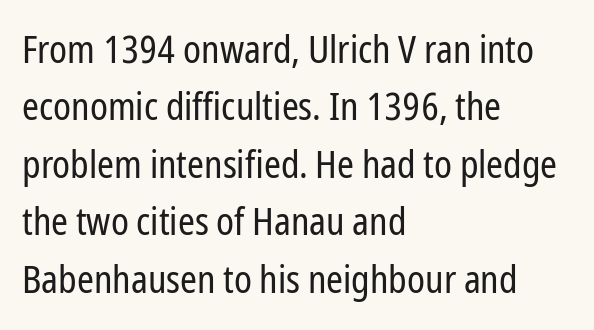
Q: Is the text bold? A: No.
Q: Is the text italic (slanted)? A: No, it is upright.
Q: Is the typeface a serif or a sans-serif typeface? A: Sans-serif.
Q: Is the text underlined? A: No.
Q: How is the paragraph aligned? A: Left-aligned.
Q: Is the spacing between letters normal or unusually wide? A: Normal.
Q: Is the spacing between lines tight, normal or loose? A: Normal.
Q: Width (condensed, normal, or wide)? A: Condensed.
Q: Stroke contrast? A: Low.
Q: x-height? A: Medium.
Q: Monospaced? A: No.
